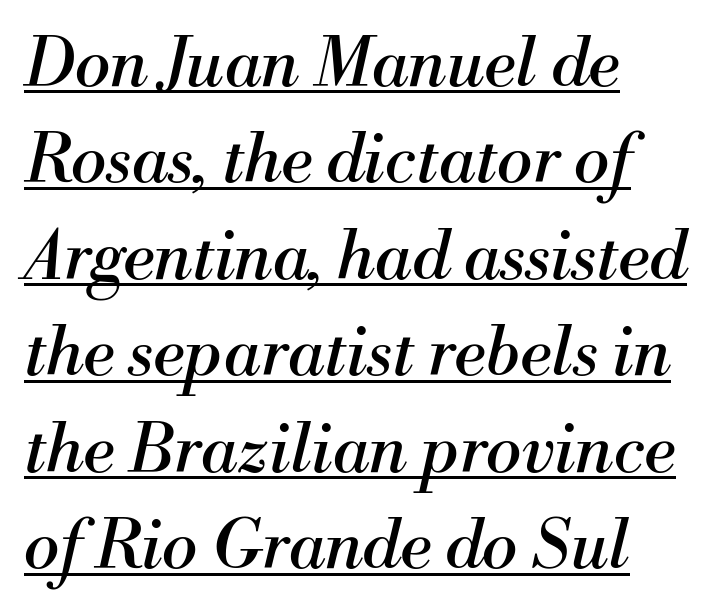
Leading matches the norm, producing a regular column. The letterforms sit at book weight or below. Observe the lean: these are italic letterforms. Look at the bottom of the vertical strokes: they flare into serifs here. The tracking reads as untouched default to a designer's eye.
